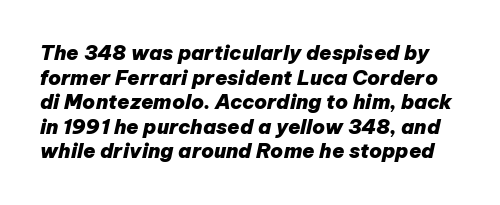
{"italic": "yes", "lean": "right", "slant_degrees": 12, "bold": "yes", "underline": "no", "line_spacing_ratio": 1.23, "letter_spacing": "normal", "letter_spacing_em": 0.0, "glyph_px": 20}
